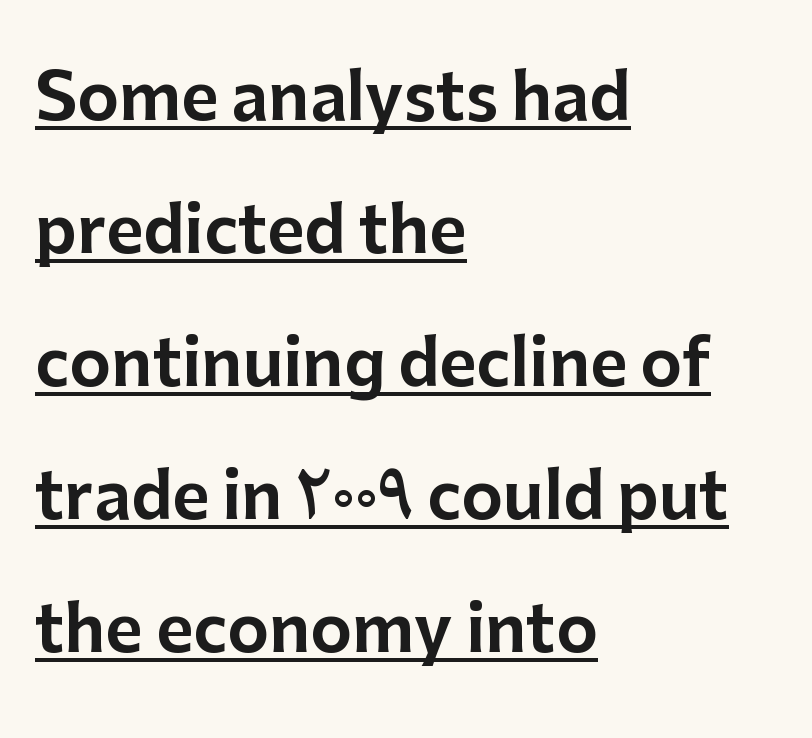
Q: Is the text italic (slanted)? A: No, it is upright.
Q: Is the typeface a serif or a sans-serif typeface? A: Sans-serif.
Q: Is the text underlined? A: Yes.
Q: How is the paragraph aligned? A: Left-aligned.
Q: Is the spacing between letters normal or unusually wide? A: Normal.
Q: Is the spacing between lines tight, normal or loose? A: Loose.
Q: Width (condensed, normal, or wide)? A: Normal.
Q: Stroke contrast? A: Low.
Q: x-height? A: Medium.
Q: Monospaced? A: No.
